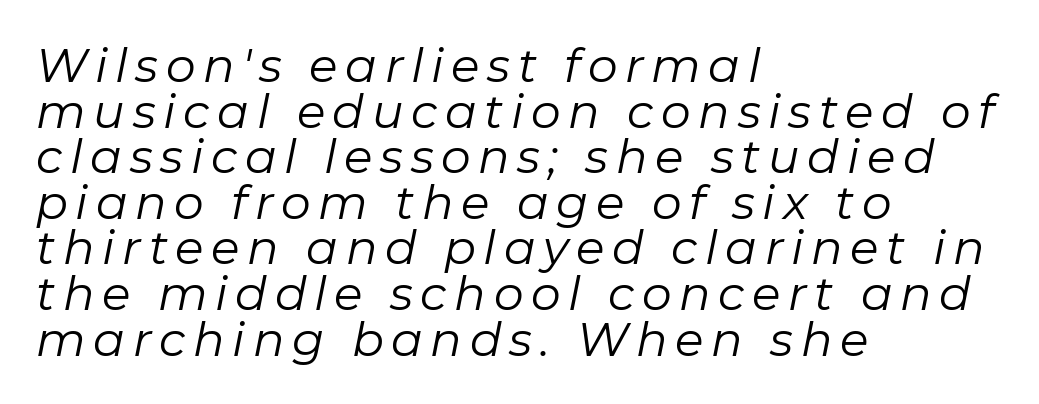
The image shows 47 px regular-weight type, italic (leaning right); set left-aligned, tight line spacing (0.97x), not underlined; low stroke contrast and a medium x-height.
